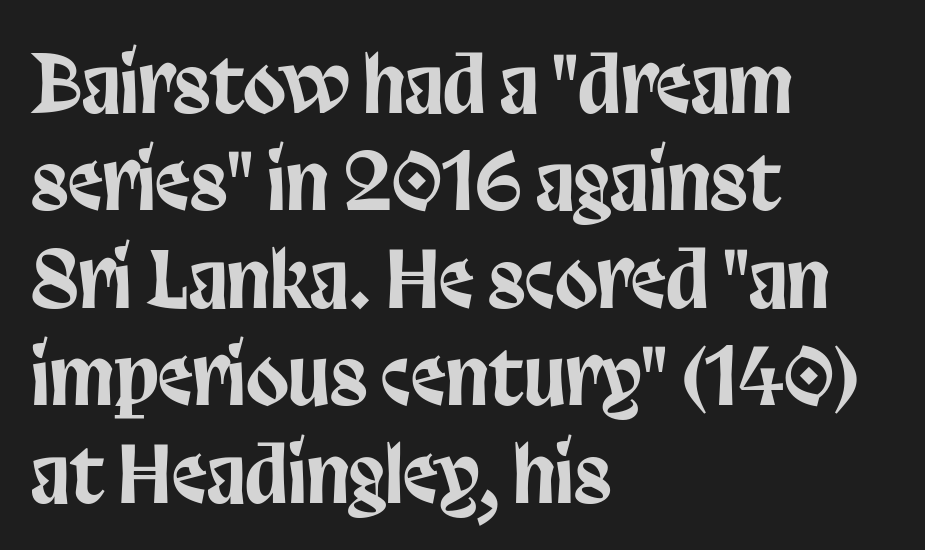
{"serif": "no", "italic": "no", "width": "condensed", "stroke_contrast": "low", "x_height": "large", "monospaced": "no", "underline": "no", "align": "left", "line_spacing": "normal", "line_spacing_ratio": 1.25, "letter_spacing": "normal", "letter_spacing_em": 0.0, "glyph_px": 78}
